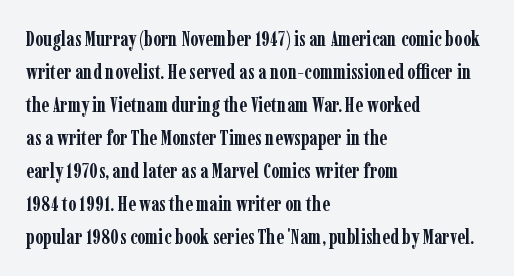
Q: Is the text bold? A: Yes.
Q: Is the text italic (slanted)? A: No, it is upright.
Q: Is the text underlined? A: No.
Q: How is the paragraph aligned? A: Left-aligned.
Q: Is the spacing between letters normal or unusually wide? A: Normal.
Q: Is the spacing between lines tight, normal or loose? A: Normal.
